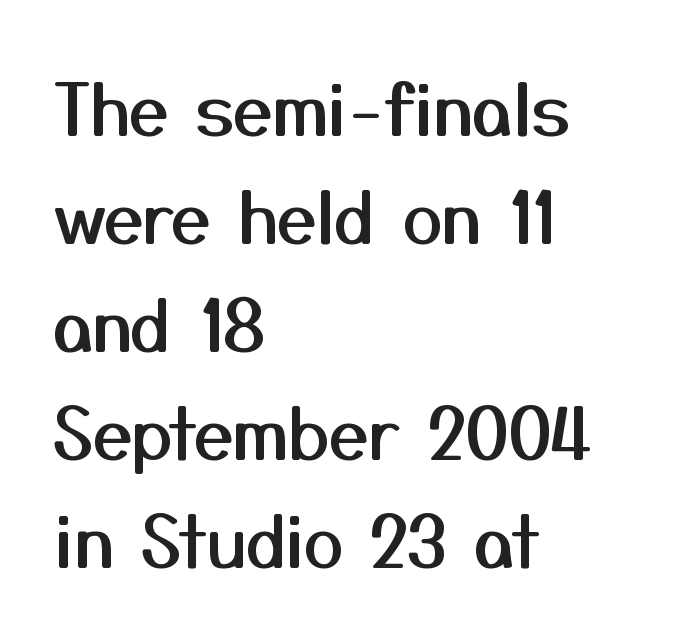
Q: Is the text italic (slanted)? A: No, it is upright.
Q: Is the typeface a serif or a sans-serif typeface? A: Sans-serif.
Q: Is the text underlined? A: No.
Q: How is the paragraph aligned? A: Left-aligned.
Q: Is the spacing between letters normal or unusually wide? A: Normal.
Q: Is the spacing between lines tight, normal or loose? A: Normal.
Q: Width (condensed, normal, or wide)? A: Normal.
Q: Stroke contrast? A: Medium.
Q: x-height? A: Medium.
Q: Monospaced? A: No.
